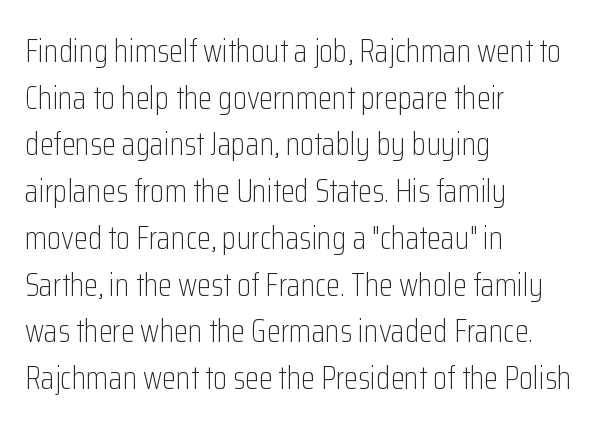
Stroke mass is kept to a normal reading level or below. The ragged edge is on the right, which tells us the setting is flush left. Serifs: no, the terminals of the letterforms are clean. The passage shown is typed in a proportional face where columns would drift. Reading down the column, the eye jumps a familiar distance to each next line.
